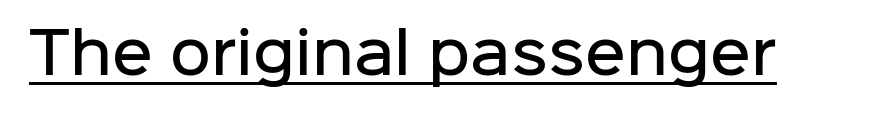
No extra tracking has been applied to these lines. Compared with undecorated copy, this sample adds a rule below the words. A typesetter would call this proportional, since set widths differ per character. Notice how the stems are strictly vertical — no italics here. A fair bit of extra ink — the face is semibold, not bold.
